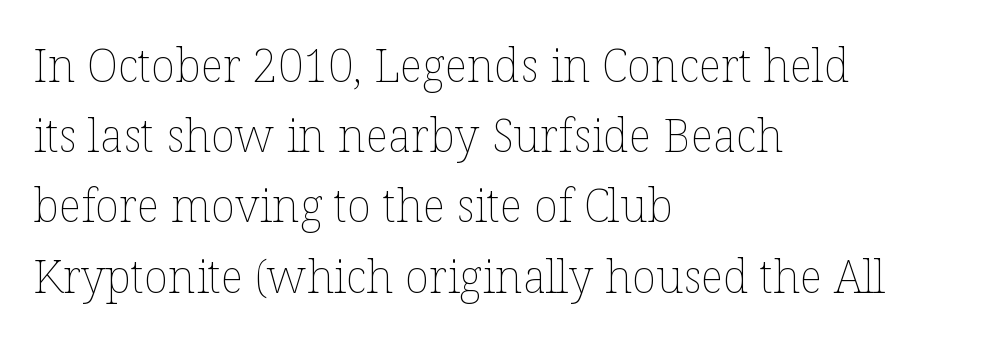
The image shows 45 px thin type, upright; set left-aligned, normal line spacing (1.56x), normal letter spacing, not underlined; low stroke contrast and a medium x-height.
